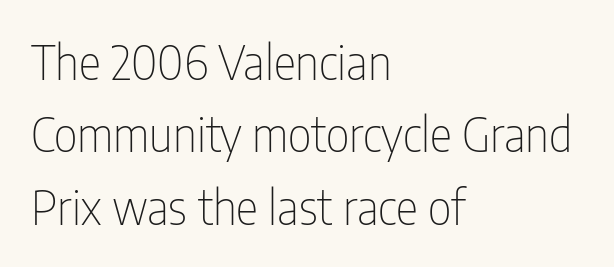
{"serif": "no", "italic": "no", "bold": "no", "weight": "thin", "width": "condensed", "stroke_contrast": "low", "x_height": "medium", "monospaced": "no", "underline": "no", "align": "left", "line_spacing": "normal", "line_spacing_ratio": 1.54, "letter_spacing": "normal", "letter_spacing_em": 0.0, "glyph_px": 47}
